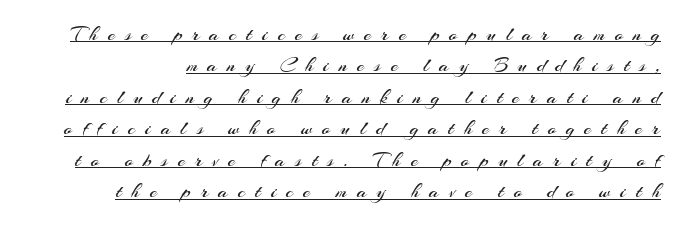
Q: Is the text bold? A: No.
Q: Is the text italic (slanted)? A: Yes.
Q: Is the text underlined? A: Yes.
Q: Is the spacing between letters normal or unusually wide? A: Unusually wide.
Q: Is the spacing between lines tight, normal or loose? A: Normal.
